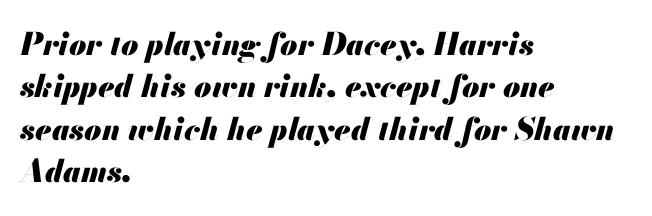
{"italic": "yes", "lean": "right", "slant_degrees": 13, "bold": "yes", "weight": "heavy", "width": "normal", "stroke_contrast": "medium", "x_height": "small", "monospaced": "no", "underline": "no", "align": "left", "line_spacing": "normal", "line_spacing_ratio": 1.37, "letter_spacing": "normal", "letter_spacing_em": 0.0, "glyph_px": 31}
